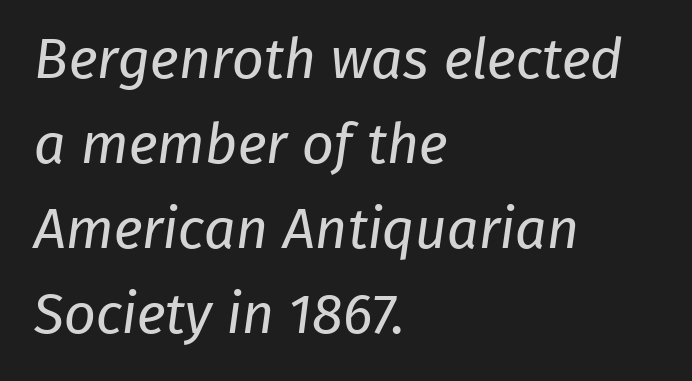
Look at the tracking — it's just the regular setting, nothing added. Nobody drew a line under any word here. I'd call this a sans setting — the letters go barefoot. Nothing heavy about these letters — not bold at all. The designer left line spacing at the default.
